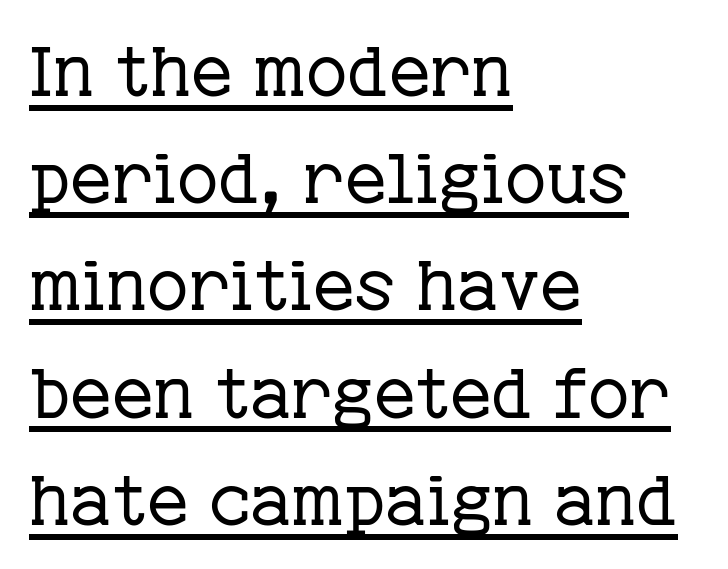
Q: Is the text bold? A: No.
Q: Is the text italic (slanted)? A: No, it is upright.
Q: Is the typeface a serif or a sans-serif typeface? A: Serif.
Q: Is the text underlined? A: Yes.
Q: How is the paragraph aligned? A: Left-aligned.
Q: Is the spacing between letters normal or unusually wide? A: Normal.
Q: Is the spacing between lines tight, normal or loose? A: Normal.
Q: Width (condensed, normal, or wide)? A: Normal.
Q: Stroke contrast? A: Low.
Q: x-height? A: Medium.
Q: Monospaced? A: No.
